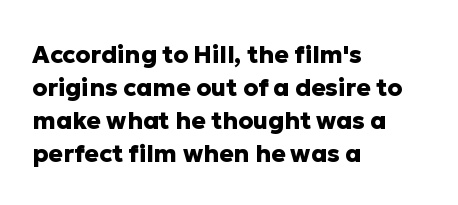
{"italic": "no", "bold": "yes", "underline": "no", "align": "left", "line_spacing": "normal", "line_spacing_ratio": 1.38, "letter_spacing": "normal", "letter_spacing_em": 0.0, "glyph_px": 24}
